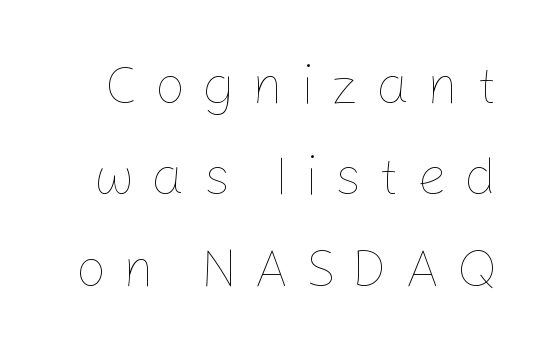
The image shows 54 px thin type, upright; set normal line spacing (1.69x), unusually wide letter spacing (+0.31 em), not underlined; low stroke contrast and a medium x-height.
